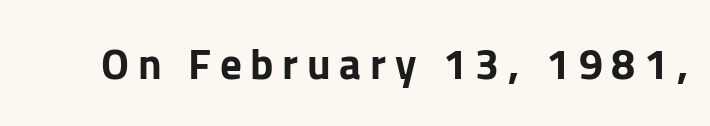
{"serif": "no", "italic": "no", "bold": "yes", "weight": "bold", "width": "normal", "stroke_contrast": "low", "x_height": "medium", "monospaced": "no", "underline": "no", "letter_spacing": "wide", "letter_spacing_em": 0.2, "glyph_px": 43}
